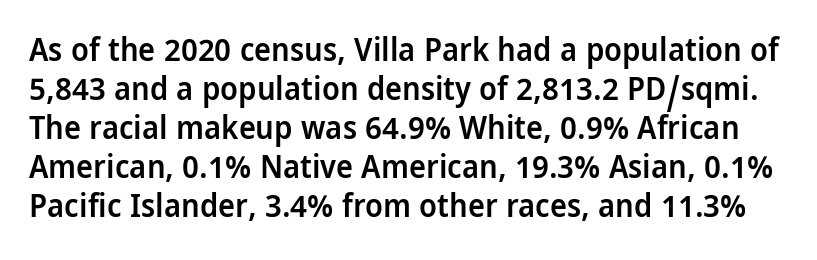
{"serif": "no", "italic": "no", "bold": "semi", "weight": "semibold", "width": "condensed", "stroke_contrast": "low", "x_height": "large", "monospaced": "no", "underline": "no", "line_spacing_ratio": 1.22, "letter_spacing": "normal", "letter_spacing_em": 0.0, "glyph_px": 32}
